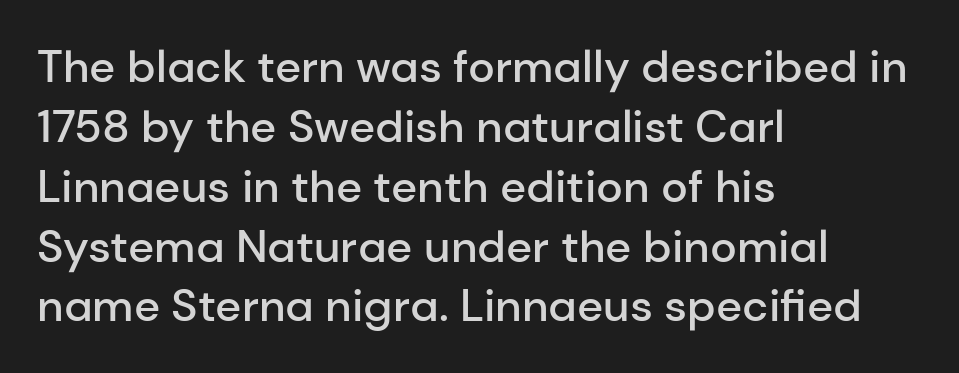
The image shows 45 px semibold sans-serif type, upright; set left-aligned, normal line spacing (1.33x), normal letter spacing, not underlined; low stroke contrast and a medium x-height.
